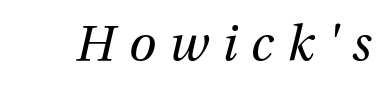
This sample uses an oblique cut, with every glyph tilted off the vertical. The strip under each line holds only bare page. Here the designer chose a conventional face with non-uniform glyph widths. Loose tracking; the words dissolve into strings of separated letters. Caption: face not bold, strokes unweighted.
